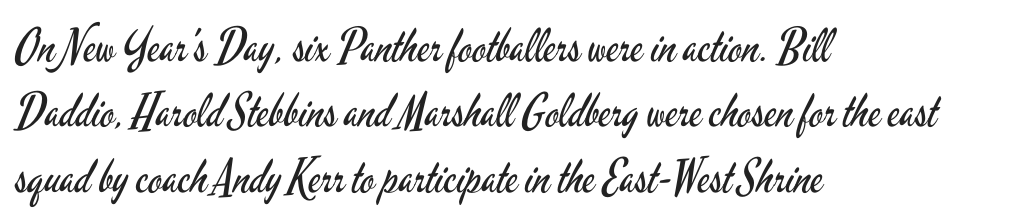
The image shows 46 px regular-weight, condensed sans-serif type; set left-aligned, normal line spacing (1.42x), normal letter spacing, not underlined; low stroke contrast and a small x-height.
